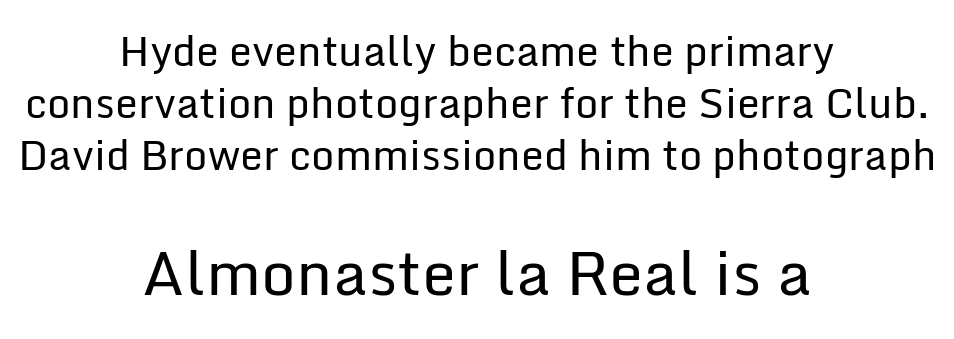
The image shows 61 px regular-weight sans-serif type, upright; set centered, normal line spacing (1.27x), normal letter spacing, not underlined; the second (bottom) block is 1.49x larger; low stroke contrast and a medium x-height.
